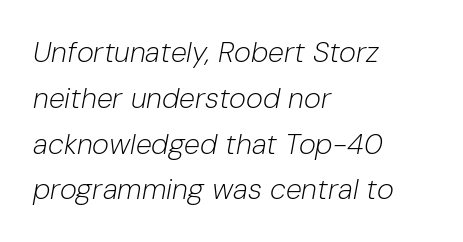
Do the characters align in a grid? No, the font is proportional. Slant detected: the letters are inclined. Just letters on the line, the space beneath them empty. If you measured baseline to baseline, you'd find a middling distance.
